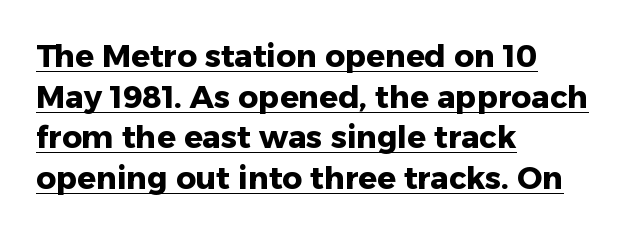
Q: Is the text bold? A: Yes.
Q: Is the text italic (slanted)? A: No, it is upright.
Q: Is the typeface a serif or a sans-serif typeface? A: Sans-serif.
Q: Is the text underlined? A: Yes.
Q: How is the paragraph aligned? A: Left-aligned.
Q: Is the spacing between letters normal or unusually wide? A: Normal.
Q: Is the spacing between lines tight, normal or loose? A: Normal.
Q: Width (condensed, normal, or wide)? A: Normal.
Q: Stroke contrast? A: Low.
Q: x-height? A: Medium.
Q: Monospaced? A: No.
